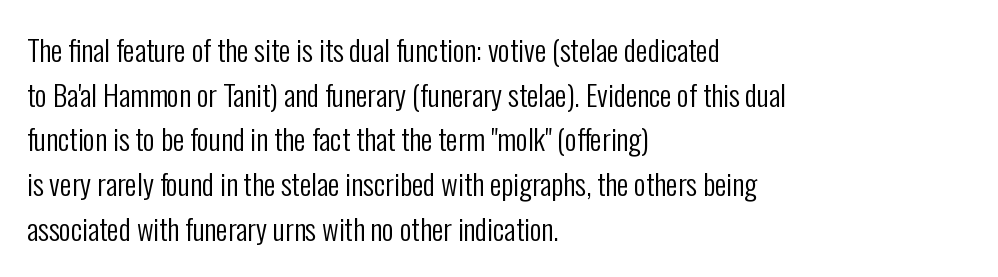
{"serif": "no", "italic": "no", "bold": "no", "weight": "regular", "width": "condensed", "stroke_contrast": "low", "x_height": "medium", "monospaced": "no", "underline": "no", "align": "left", "line_spacing": "normal", "line_spacing_ratio": 1.54, "letter_spacing": "normal", "letter_spacing_em": 0.0, "glyph_px": 29}
